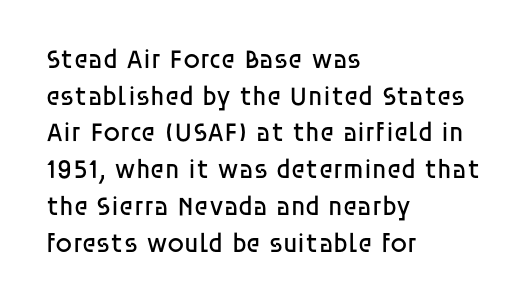
The image shows 27 px text type, upright; set left-aligned, normal line spacing (1.36x), normal letter spacing, not underlined.
